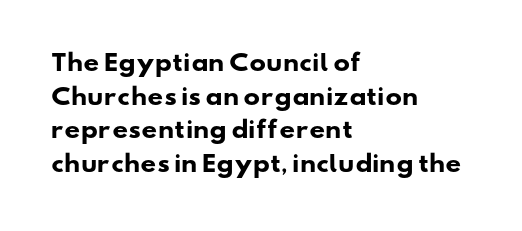
{"bold": "yes", "underline": "no", "align": "left", "line_spacing": "normal", "line_spacing_ratio": 1.53, "letter_spacing": "normal", "letter_spacing_em": 0.0, "glyph_px": 22}
